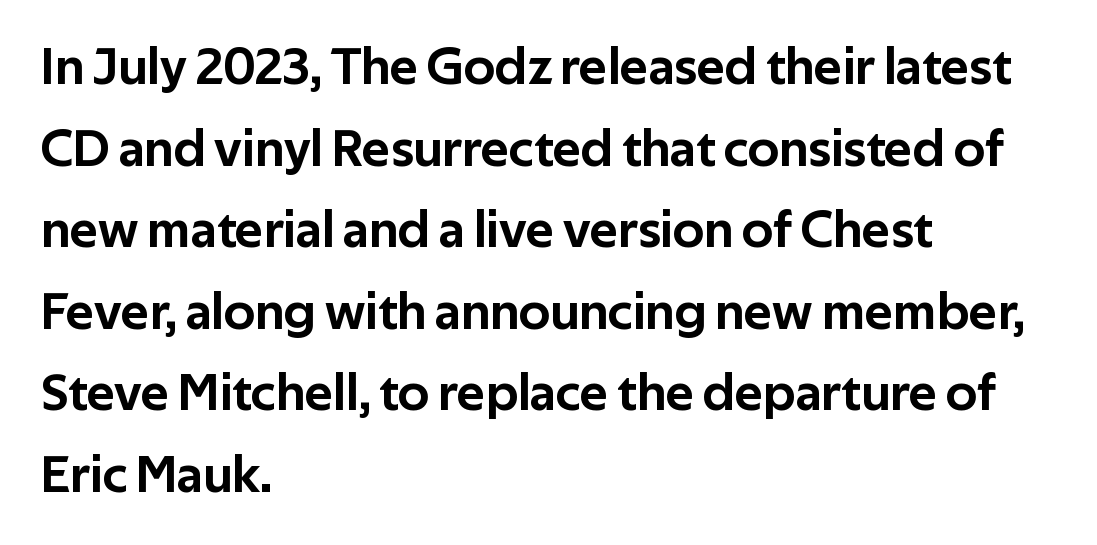
Q: Is the text italic (slanted)? A: No, it is upright.
Q: Is the typeface a serif or a sans-serif typeface? A: Sans-serif.
Q: Is the text underlined? A: No.
Q: How is the paragraph aligned? A: Left-aligned.
Q: Is the spacing between letters normal or unusually wide? A: Normal.
Q: Is the spacing between lines tight, normal or loose? A: Normal.
Q: Width (condensed, normal, or wide)? A: Normal.
Q: Stroke contrast? A: Low.
Q: x-height? A: Medium.
Q: Monospaced? A: No.
